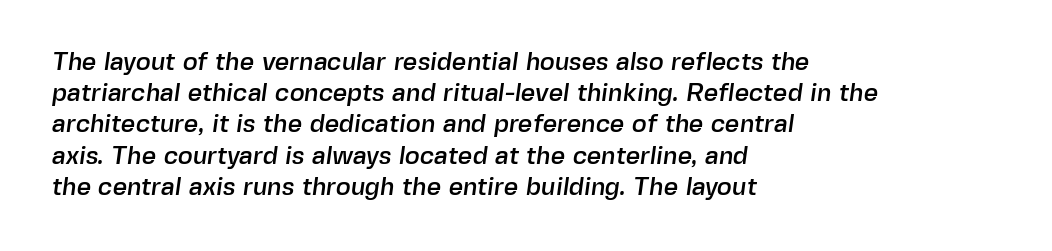
{"underline": "no", "align": "left", "line_spacing": "normal", "line_spacing_ratio": 1.25, "letter_spacing": "normal", "letter_spacing_em": 0.0, "glyph_px": 25}
